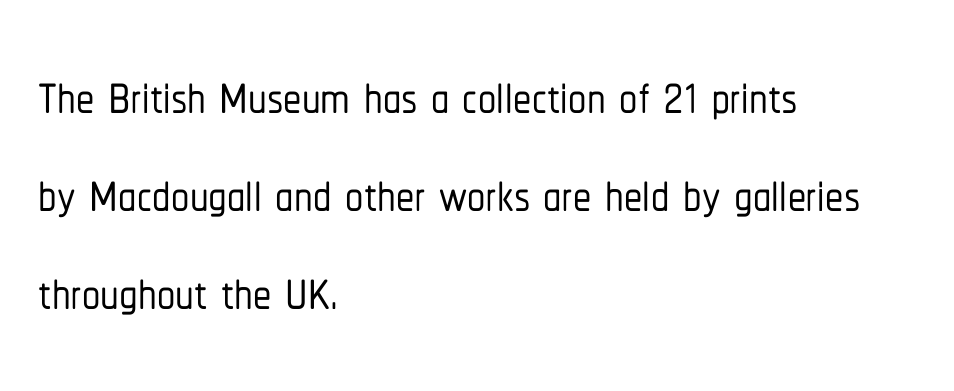
The image shows 73 px condensed sans-serif type, upright; set left-aligned, normal line spacing (1.34x), normal letter spacing, not underlined; low stroke contrast and a medium x-height.
